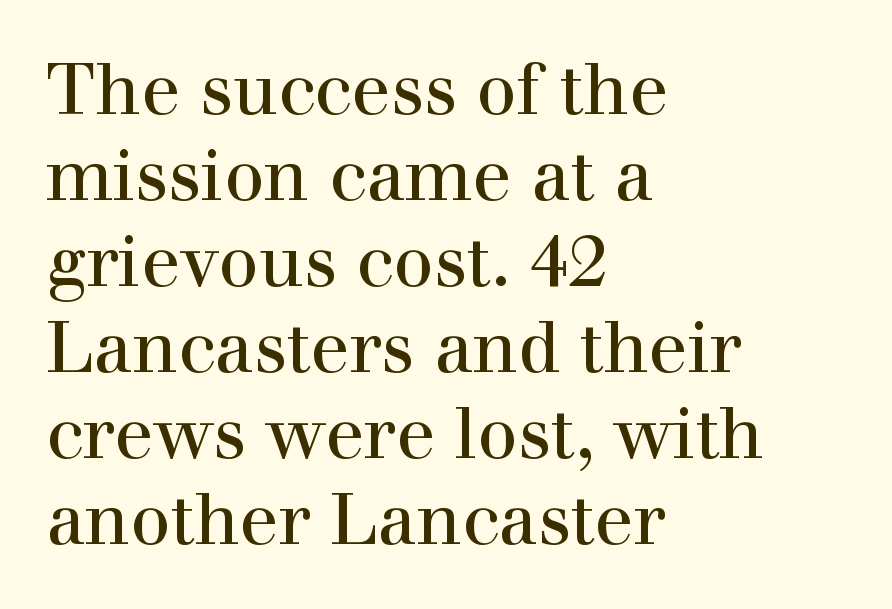
{"serif": "yes", "italic": "no", "width": "normal", "x_height": "medium", "monospaced": "no", "underline": "no", "align": "left", "line_spacing_ratio": 1.21, "letter_spacing": "normal", "letter_spacing_em": 0.0, "glyph_px": 71}
